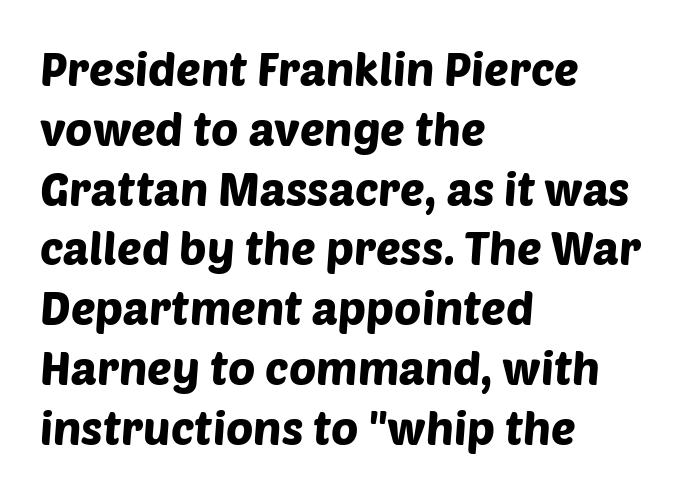
The image shows 46 px sans-serif type; set left-aligned, normal line spacing (1.3x), normal letter spacing, not underlined; low stroke contrast and a large x-height.
